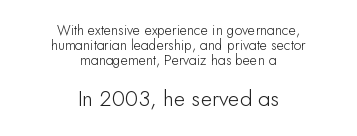
Top chunk: small. Bottom chunk: large. The font's upright variant was chosen for this text. Horizontal alignment here is central, giving a formal, balanced look. The tracking reads as untouched default to a designer's eye.
